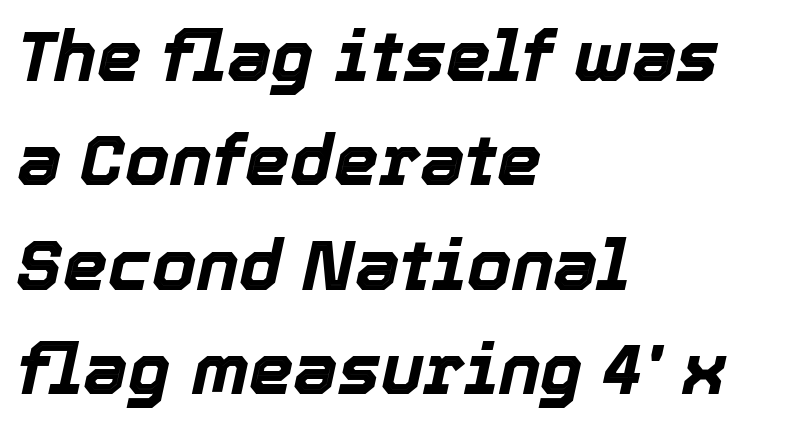
Q: Is the text bold? A: Yes.
Q: Is the text italic (slanted)? A: Yes, it leans right by about 12 degrees.
Q: Is the text underlined? A: No.
Q: How is the paragraph aligned? A: Left-aligned.
Q: Is the spacing between letters normal or unusually wide? A: Normal.
Q: Is the spacing between lines tight, normal or loose? A: Normal.
Q: Width (condensed, normal, or wide)? A: Normal.
Q: x-height? A: Medium.
Q: Monospaced? A: No.
